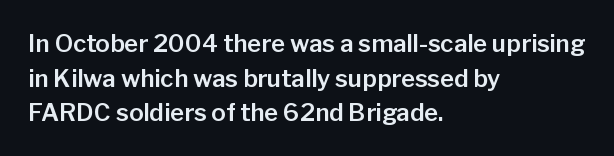
The compositor pushed each line to the left boundary. Compared with typical paragraphs, the rows here are spaced about the same. Here the glyphs are tracked normally, forming tight word shapes. Check the space under the baseline: it is left empty. You can tell it's not italic because the verticals are truly vertical.
